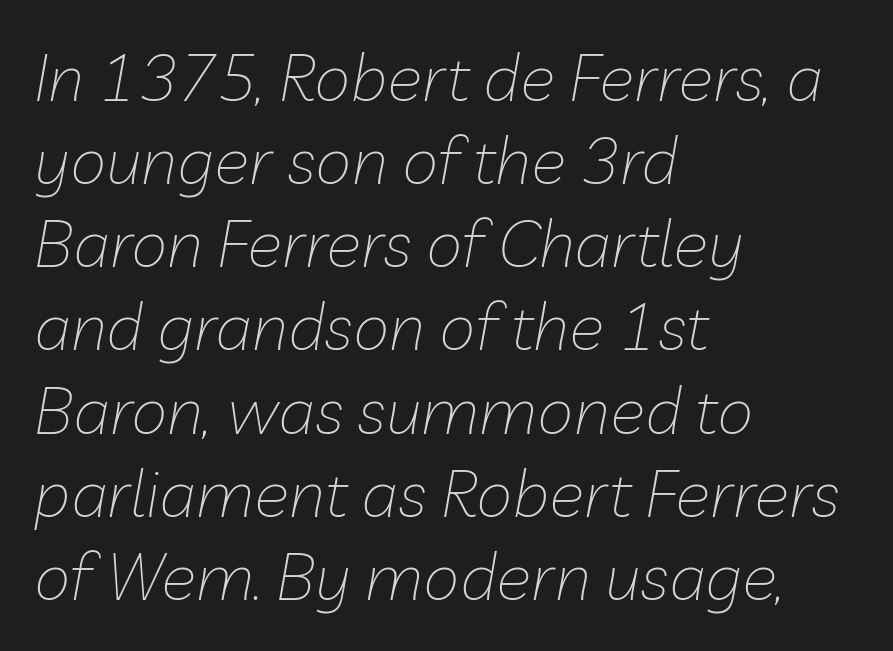
Q: Is the text bold? A: No.
Q: Is the text italic (slanted)? A: Yes, it leans right by about 10 degrees.
Q: Is the text underlined? A: No.
Q: How is the paragraph aligned? A: Left-aligned.
Q: Is the spacing between letters normal or unusually wide? A: Normal.
Q: Is the spacing between lines tight, normal or loose? A: Normal.
Q: Width (condensed, normal, or wide)? A: Normal.
Q: Stroke contrast? A: Low.
Q: x-height? A: Medium.
Q: Monospaced? A: No.
